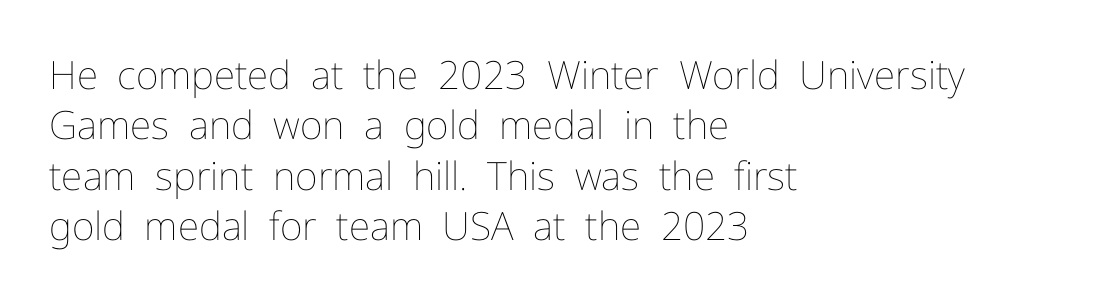
{"italic": "no", "bold": "no", "weight": "thin", "width": "normal", "stroke_contrast": "low", "x_height": "medium", "monospaced": "no", "underline": "no", "align": "left", "line_spacing": "normal", "line_spacing_ratio": 1.29, "letter_spacing": "normal", "letter_spacing_em": 0.0, "glyph_px": 39}
